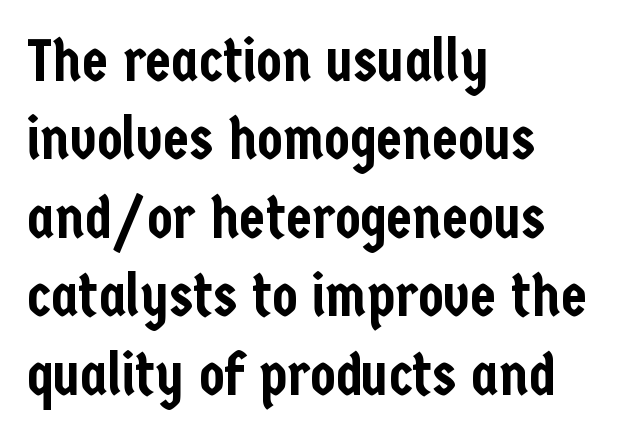
Q: Is the text italic (slanted)? A: No, it is upright.
Q: Is the typeface a serif or a sans-serif typeface? A: Sans-serif.
Q: Is the text underlined? A: No.
Q: How is the paragraph aligned? A: Left-aligned.
Q: Is the spacing between letters normal or unusually wide? A: Normal.
Q: Is the spacing between lines tight, normal or loose? A: Normal.
Q: Width (condensed, normal, or wide)? A: Condensed.
Q: Stroke contrast? A: Low.
Q: x-height? A: Medium.
Q: Monospaced? A: No.
